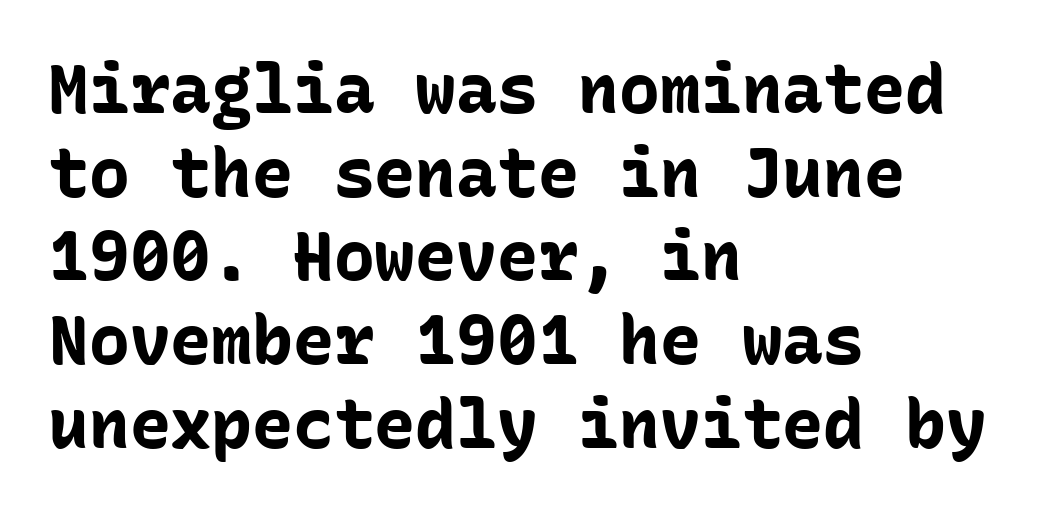
The image shows 68 px bold sans-serif type, upright, monospaced; set left-aligned, line spacing 1.23x, normal letter spacing, not underlined; low stroke contrast and a medium x-height.
